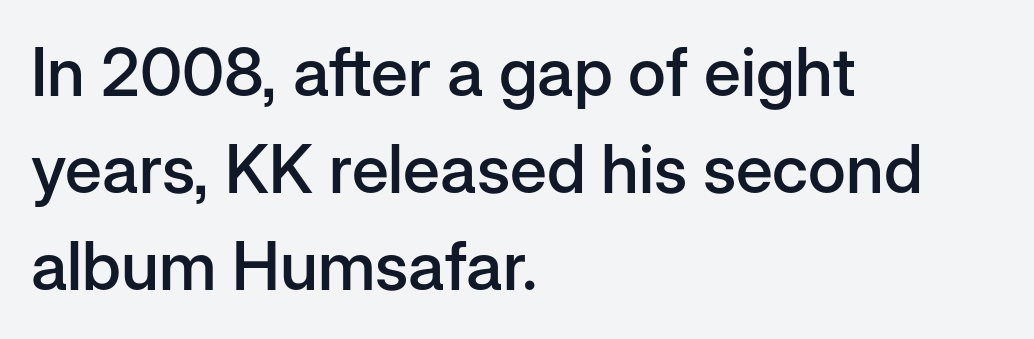
Notice how descenders clear the ascenders below comfortably — that's standard leading. What kind of face is this? One without serifs — a sans. Each word holds together tightly as a unit, with standard inter-letter gaps. The lines are quadded left.
